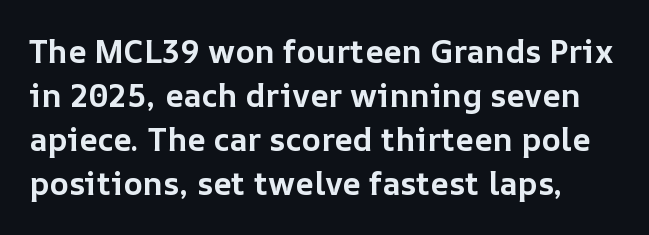
Q: Is the text bold? A: Yes.
Q: Is the text italic (slanted)? A: No, it is upright.
Q: Is the text underlined? A: No.
Q: Is the spacing between letters normal or unusually wide? A: Normal.
Q: Is the spacing between lines tight, normal or loose? A: Normal.
Q: Width (condensed, normal, or wide)? A: Normal.
Q: Stroke contrast? A: Low.
Q: x-height? A: Medium.
Q: Monospaced? A: No.
